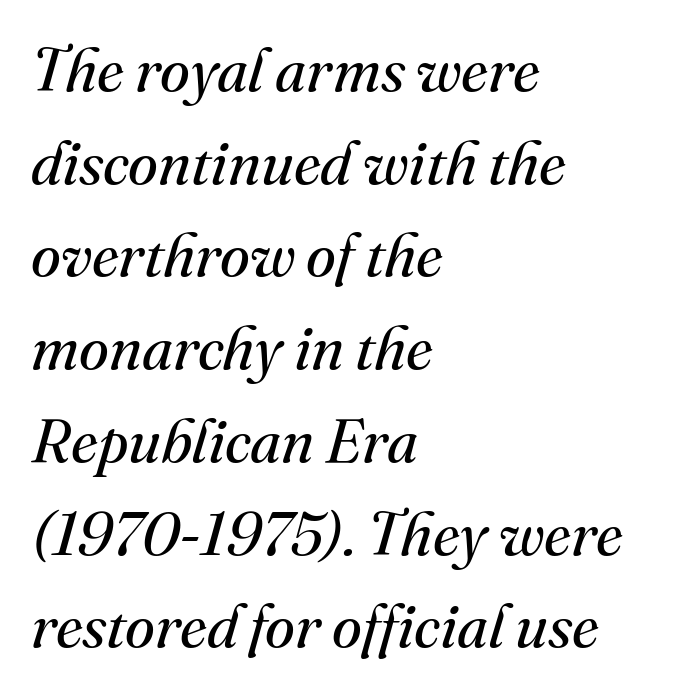
Q: Is the text bold? A: No.
Q: Is the text italic (slanted)? A: Yes, it leans right by about 16 degrees.
Q: Is the typeface a serif or a sans-serif typeface? A: Serif.
Q: Is the text underlined? A: No.
Q: How is the paragraph aligned? A: Left-aligned.
Q: Is the spacing between letters normal or unusually wide? A: Normal.
Q: Is the spacing between lines tight, normal or loose? A: Normal.
Q: Width (condensed, normal, or wide)? A: Normal.
Q: Stroke contrast? A: Medium.
Q: x-height? A: Small.
Q: Monospaced? A: No.
